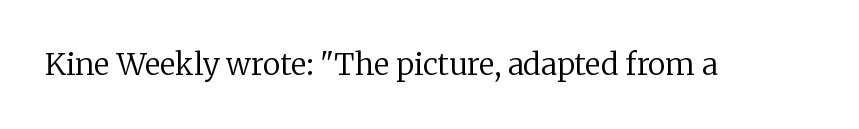
{"serif": "yes", "italic": "no", "bold": "no", "weight": "regular", "width": "normal", "stroke_contrast": "low", "x_height": "medium", "monospaced": "no", "underline": "no", "letter_spacing": "normal", "letter_spacing_em": 0.0, "glyph_px": 30}
